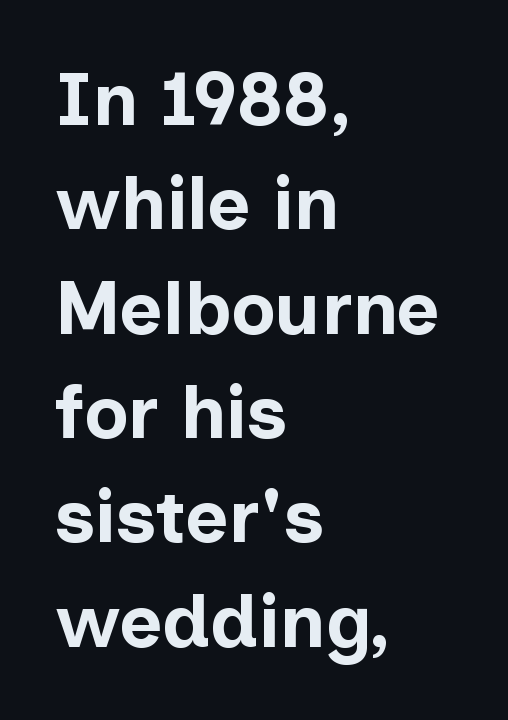
{"serif": "no", "italic": "no", "bold": "yes", "weight": "bold", "width": "normal", "stroke_contrast": "low", "x_height": "medium", "monospaced": "no", "underline": "no", "align": "left", "line_spacing": "normal", "line_spacing_ratio": 1.41, "letter_spacing": "normal", "letter_spacing_em": 0.0, "glyph_px": 74}
